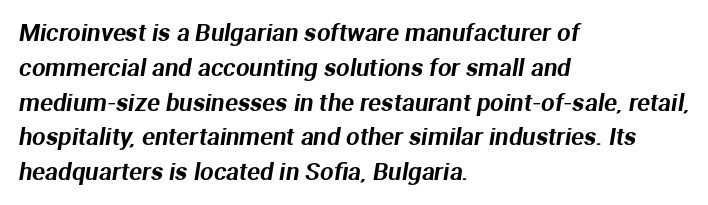
Line starts are locked; line ends wander. Does the leading feel generous? No, just average. Only glyphs here, with clear space below each row. This rendering leaves character spacing at its baseline value.
